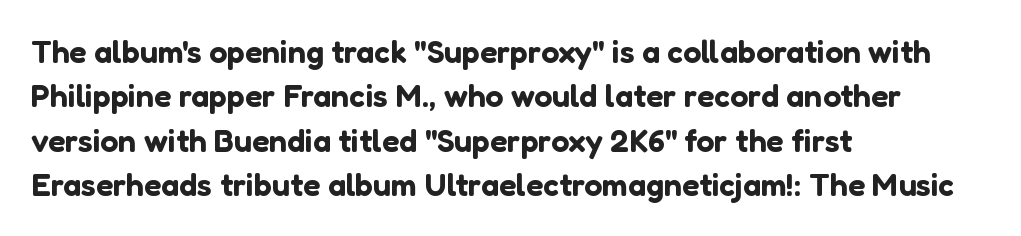
This sample has the flowing, uneven cadence of proportional lettering. A sans-serif font was chosen for this passage. A classic flush-left, rag-right setting is used for this passage. Posture: vertical. Honestly, the letter spacing is just normal — you wouldn't notice it.
